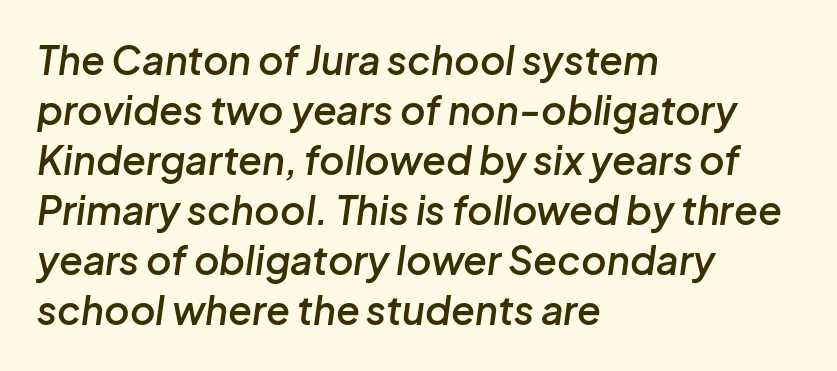
Q: Is the text bold? A: Semi-bold.
Q: Is the text italic (slanted)? A: Yes, it leans right by about 8 degrees.
Q: Is the text underlined? A: No.
Q: How is the paragraph aligned? A: Left-aligned.
Q: Is the spacing between letters normal or unusually wide? A: Normal.
Q: Is the spacing between lines tight, normal or loose? A: Normal.
Q: Width (condensed, normal, or wide)? A: Normal.
Q: Stroke contrast? A: Low.
Q: x-height? A: Medium.
Q: Monospaced? A: No.
